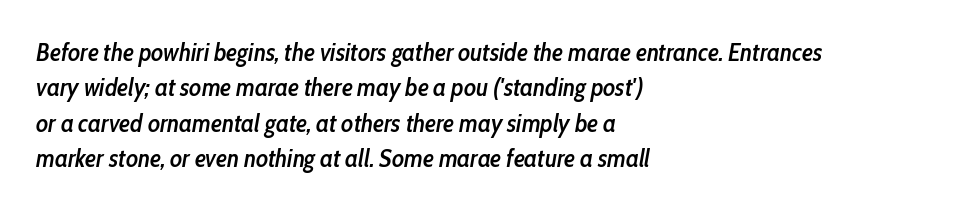
{"italic": "yes", "lean": "right", "slant_degrees": 10, "bold": "semi", "underline": "no", "align": "left", "line_spacing": "normal", "line_spacing_ratio": 1.42, "letter_spacing": "normal", "letter_spacing_em": 0.0, "glyph_px": 25}
